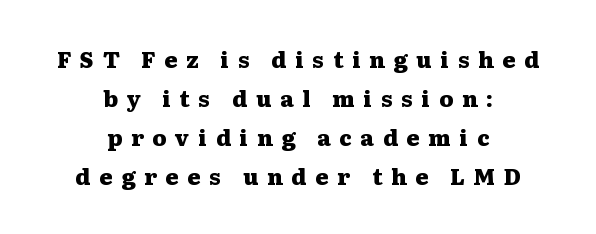
Q: Is the text bold? A: Yes.
Q: Is the text italic (slanted)? A: No, it is upright.
Q: Is the text underlined? A: No.
Q: How is the paragraph aligned? A: Centered.
Q: Is the spacing between letters normal or unusually wide? A: Unusually wide.
